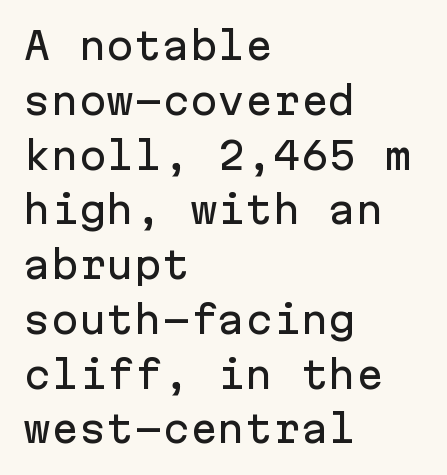
Q: Is the text italic (slanted)? A: No, it is upright.
Q: Is the typeface a serif or a sans-serif typeface? A: Sans-serif.
Q: Is the text underlined? A: No.
Q: How is the paragraph aligned? A: Left-aligned.
Q: Is the spacing between letters normal or unusually wide? A: Normal.
Q: Is the spacing between lines tight, normal or loose? A: Normal.
Q: Width (condensed, normal, or wide)? A: Normal.
Q: Stroke contrast? A: Low.
Q: x-height? A: Medium.
Q: Monospaced? A: Yes.
